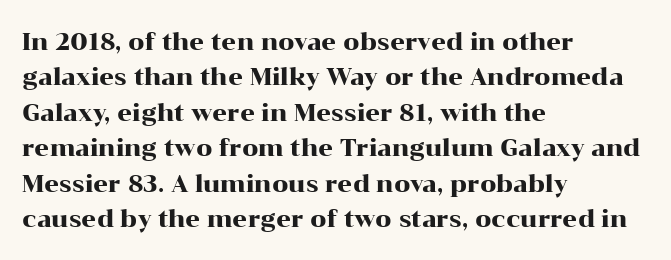
The image shows 23 px text type, upright; set left-aligned, normal line spacing (1.54x), normal letter spacing, not underlined.
